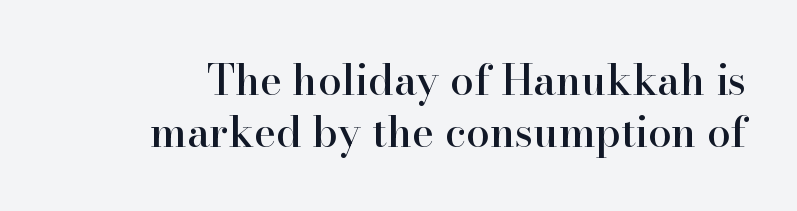
Q: Is the text italic (slanted)? A: No, it is upright.
Q: Is the typeface a serif or a sans-serif typeface? A: Serif.
Q: Is the text underlined? A: No.
Q: Is the spacing between letters normal or unusually wide? A: Normal.
Q: Width (condensed, normal, or wide)? A: Normal.
Q: Stroke contrast? A: High.
Q: x-height? A: Small.
Q: Monospaced? A: No.
